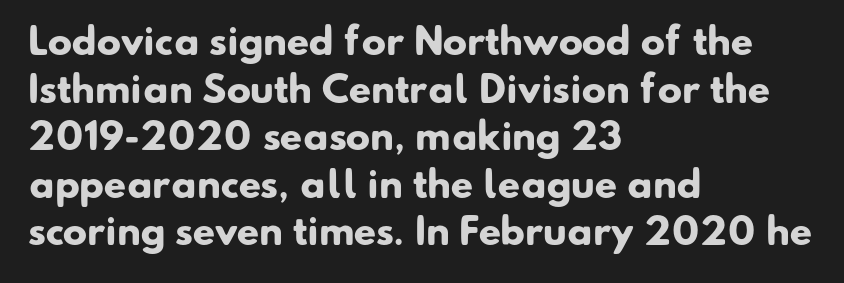
{"serif": "no", "bold": "yes", "weight": "heavy", "width": "normal", "stroke_contrast": "low", "x_height": "small", "monospaced": "no", "underline": "no", "align": "left", "line_spacing": "normal", "line_spacing_ratio": 1.32, "letter_spacing": "normal", "letter_spacing_em": 0.0, "glyph_px": 36}
